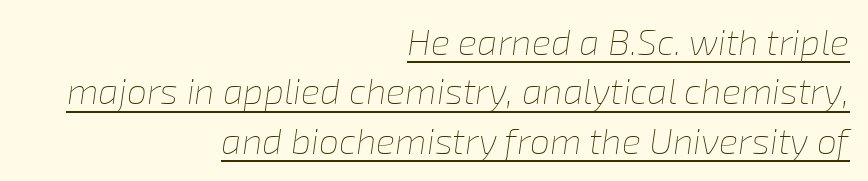
{"italic": "yes", "lean": "right", "slant_degrees": 8, "bold": "no", "weight": "thin", "width": "normal", "stroke_contrast": "low", "x_height": "medium", "monospaced": "no", "underline": "yes", "align": "right", "line_spacing": "normal", "line_spacing_ratio": 1.37, "letter_spacing": "normal", "letter_spacing_em": 0.0, "glyph_px": 36}
